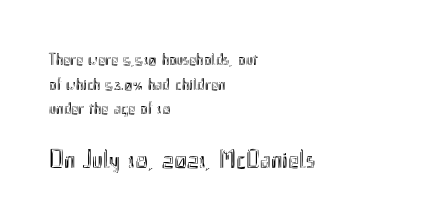
Q: Is the text italic (slanted)? A: No, it is upright.
Q: Is the text underlined? A: No.
Q: How is the paragraph aligned? A: Left-aligned.
Q: Is the spacing between letters normal or unusually wide? A: Normal.
Q: Is the spacing between lines tight, normal or loose? A: Normal.
Q: Which block of text is set in a larger size, the first (top) or the second (bottom)? A: The second (bottom) one.
